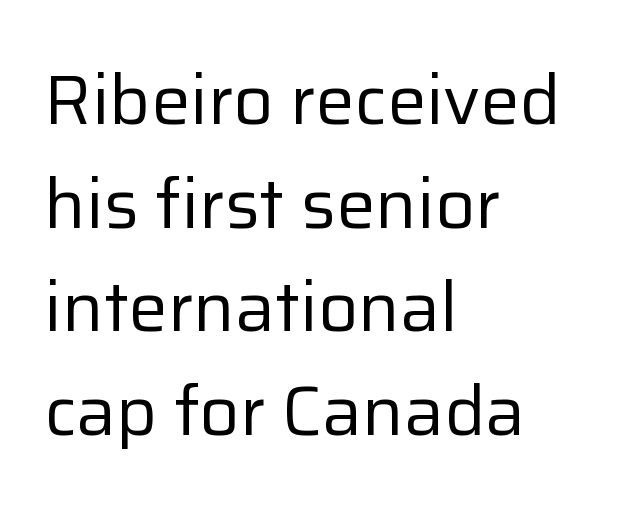
The image shows 70 px regular-weight sans-serif type, upright; set left-aligned, normal line spacing (1.48x), normal letter spacing, not underlined; low stroke contrast and a medium x-height.
